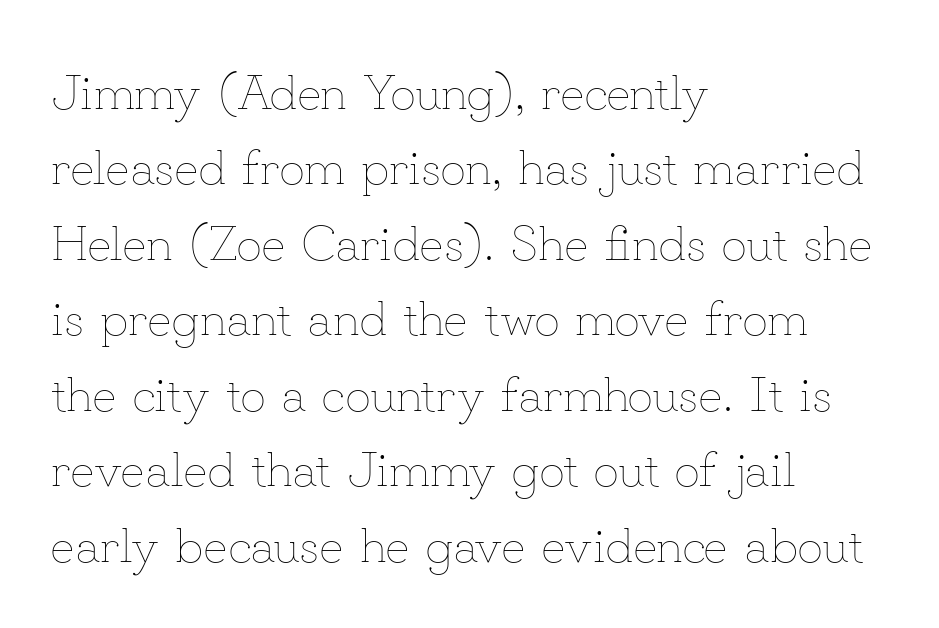
The image shows 50 px thin type, upright; set left-aligned, normal line spacing (1.51x), normal letter spacing, not underlined; low stroke contrast and a small x-height.
